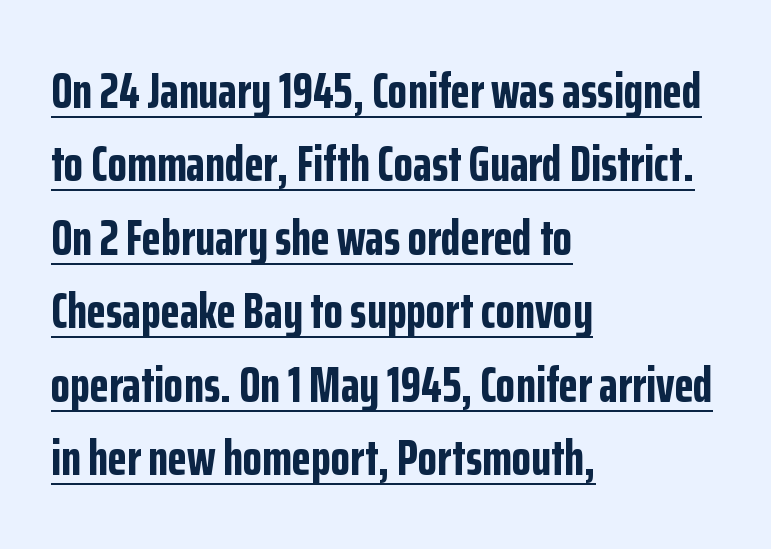
Q: Is the text bold? A: Yes.
Q: Is the text italic (slanted)? A: No, it is upright.
Q: Is the typeface a serif or a sans-serif typeface? A: Sans-serif.
Q: Is the text underlined? A: Yes.
Q: How is the paragraph aligned? A: Left-aligned.
Q: Is the spacing between letters normal or unusually wide? A: Normal.
Q: Is the spacing between lines tight, normal or loose? A: Normal.
Q: Width (condensed, normal, or wide)? A: Condensed.
Q: Stroke contrast? A: Low.
Q: x-height? A: Medium.
Q: Monospaced? A: No.
